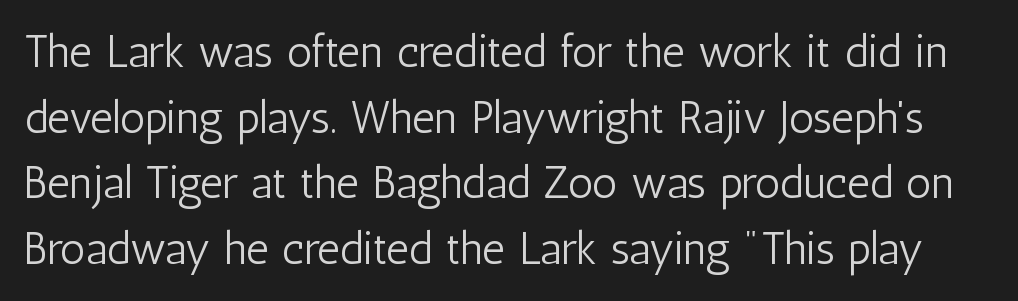
{"serif": "no", "italic": "no", "bold": "no", "weight": "light", "width": "condensed", "stroke_contrast": "low", "x_height": "medium", "monospaced": "no", "underline": "no", "line_spacing": "normal", "line_spacing_ratio": 1.46, "letter_spacing": "normal", "letter_spacing_em": 0.0, "glyph_px": 45}
